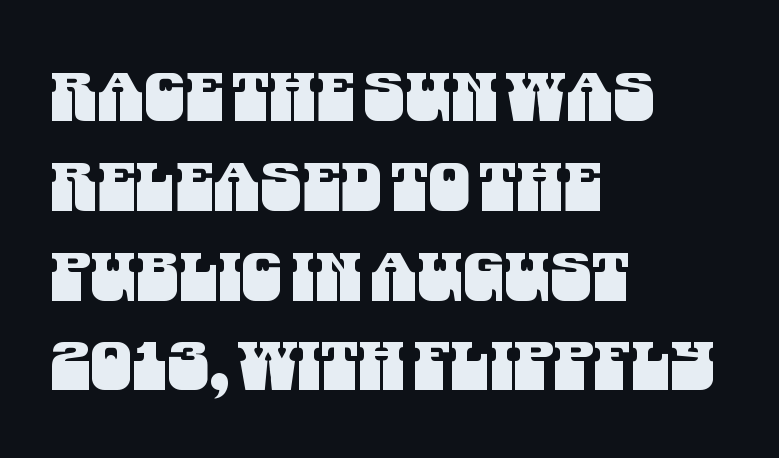
The paragraph has a hard left edge and a soft right edge. A bare baseline throughout the passage. Leading matches the norm, producing a regular column. The line texture is even and compact thanks to regular tracking. Character widths vary here, with narrow letters taking less room than wide ones. Is this a sans? Yes — the strokes have no serifs.
